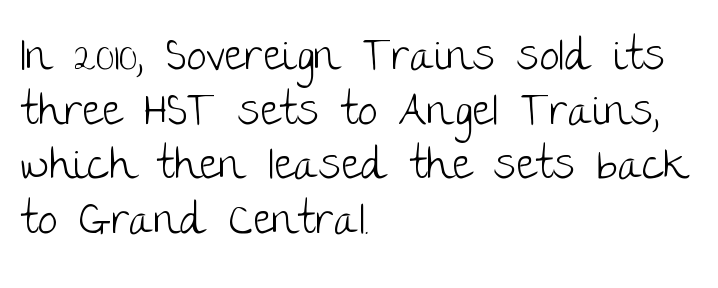
{"serif": "no", "italic": "no", "bold": "no", "weight": "light", "width": "normal", "stroke_contrast": "low", "x_height": "large", "monospaced": "no", "underline": "no", "align": "left", "line_spacing_ratio": 1.24, "letter_spacing": "normal", "letter_spacing_em": 0.0, "glyph_px": 44}
